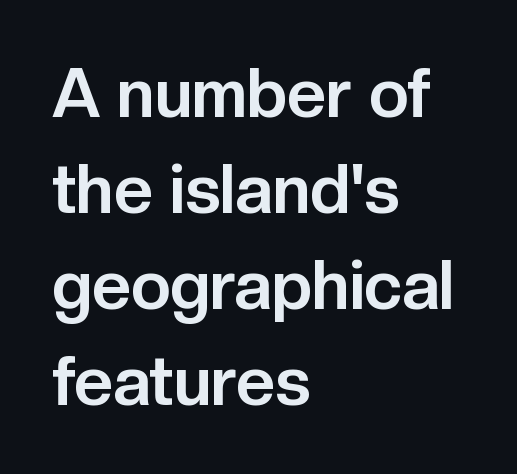
The image shows 68 px bold sans-serif type, upright; set left-aligned, normal line spacing (1.41x), normal letter spacing, not underlined; low stroke contrast and a medium x-height.
